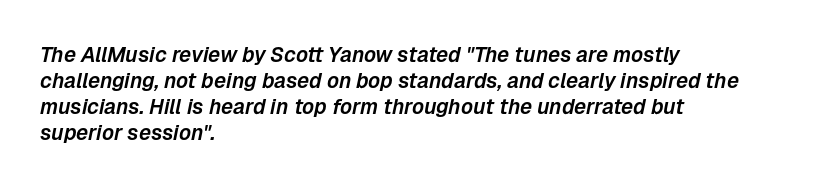
The image shows 21 px text type, italic (leaning right); set left-aligned, line spacing 1.24x, normal letter spacing, not underlined.
